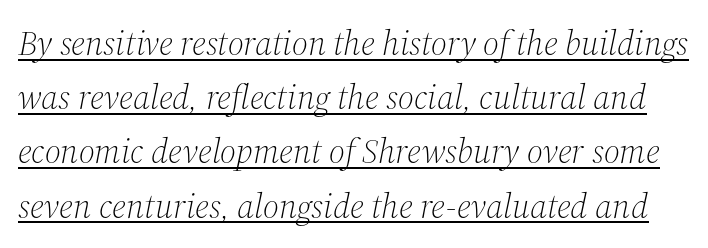
{"serif": "yes", "italic": "yes", "lean": "right", "slant_degrees": 12, "bold": "no", "weight": "light", "width": "normal", "stroke_contrast": "medium", "x_height": "medium", "monospaced": "no", "underline": "yes", "line_spacing": "normal", "line_spacing_ratio": 1.55, "letter_spacing": "normal", "letter_spacing_em": 0.0, "glyph_px": 35}
